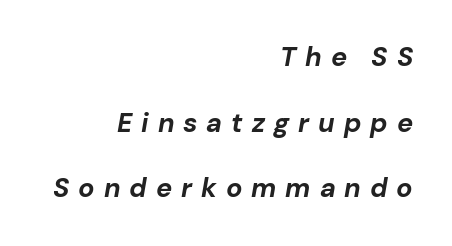
The image shows 27 px bold type, italic (leaning right); set right-aligned, loose line spacing (2.43x), unusually wide letter spacing (+0.33 em), not underlined.
